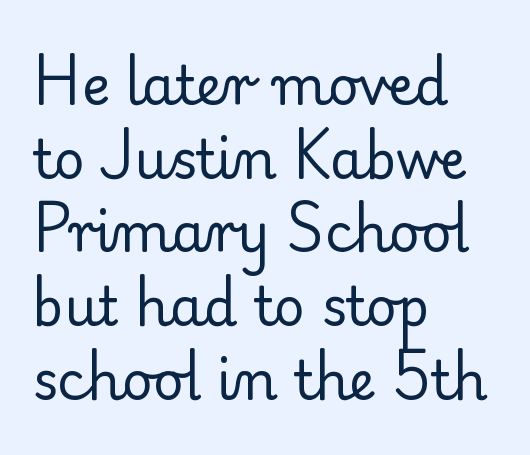
The font is comparable to plain body text, perhaps lighter. Leftover space on each line is placed entirely after the last word. The lettering stays uniformly vertical, giving the passage a roman look. Words float on clear page, feet unadorned. Glyph-to-glyph distance matches everyday printed text. Old-style or modern, the face here clearly has serifs.
